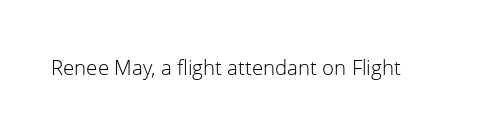
Q: Is the text bold? A: No.
Q: Is the text italic (slanted)? A: No, it is upright.
Q: Is the text underlined? A: No.
Q: Is the spacing between letters normal or unusually wide? A: Normal.
